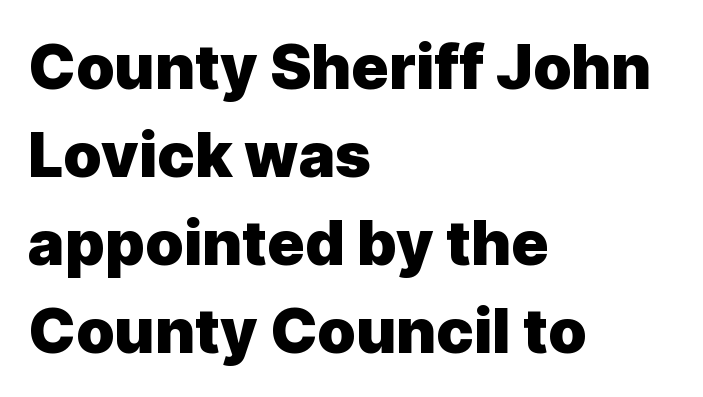
The image shows 62 px heavy sans-serif type, upright; set left-aligned, normal line spacing (1.42x), normal letter spacing, not underlined; a medium x-height.
